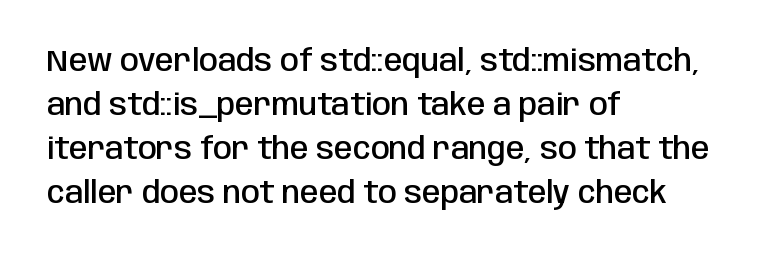
The image shows 30 px semibold, condensed sans-serif type, upright; set left-aligned, normal line spacing (1.47x), normal letter spacing, not underlined; low stroke contrast and a large x-height.
